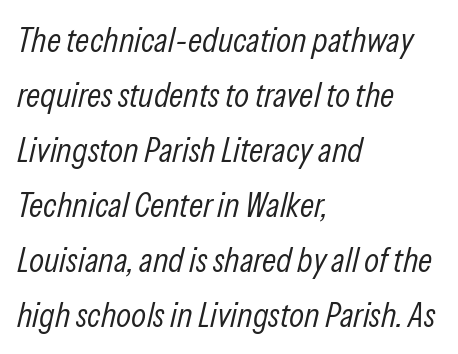
The image shows 35 px light, condensed type, italic (leaning right); set left-aligned, normal line spacing (1.57x), normal letter spacing, not underlined; low stroke contrast and a medium x-height.
